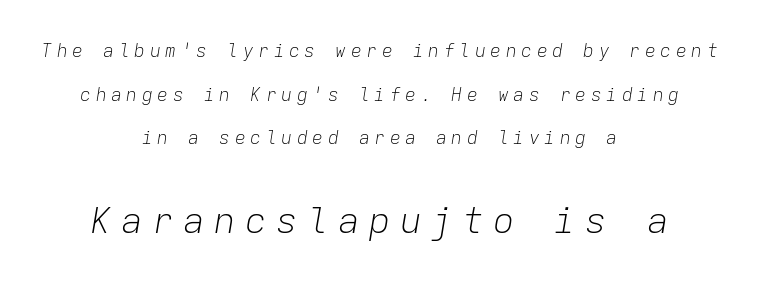
Has an underline been added? It has not. The space between consecutive lines is lavish. When letters slant like this, we call the style italic. These two chunks differ in scale, with the bottom chunk taking the larger measure. Between one letter and the next there's a generous, obvious gap.
